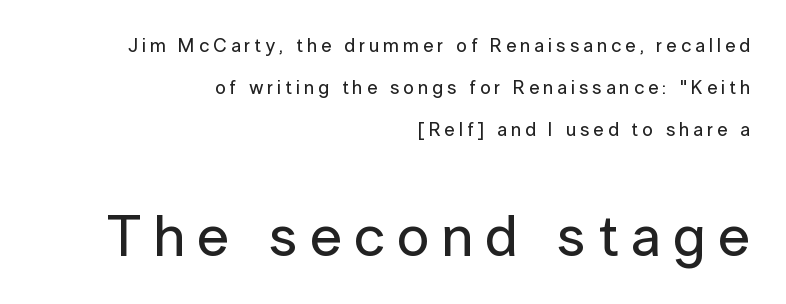
The image shows 58 px sans-serif type, upright; set right-aligned, loose line spacing (2.22x), unusually wide letter spacing (+0.21 em), not underlined; the second (bottom) block is 3.05x larger; low stroke contrast and a medium x-height.
